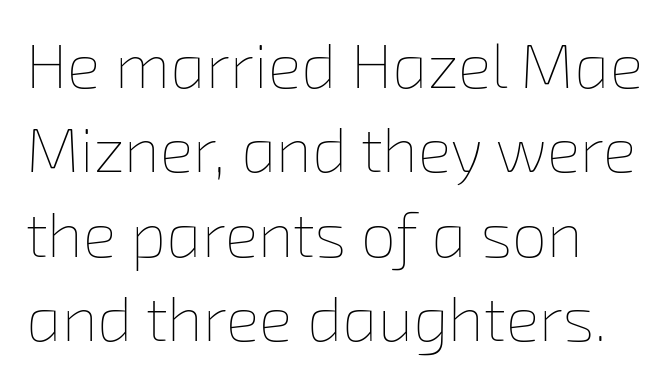
Q: Is the text bold? A: No.
Q: Is the text underlined? A: No.
Q: Is the spacing between letters normal or unusually wide? A: Normal.
Q: Is the spacing between lines tight, normal or loose? A: Normal.
Q: Width (condensed, normal, or wide)? A: Normal.
Q: Stroke contrast? A: Low.
Q: x-height? A: Medium.
Q: Monospaced? A: No.
